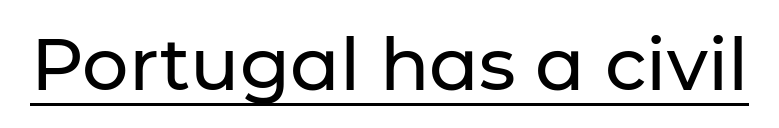
{"serif": "no", "italic": "no", "width": "normal", "stroke_contrast": "low", "x_height": "medium", "monospaced": "no", "underline": "yes", "letter_spacing": "normal", "letter_spacing_em": 0.0, "glyph_px": 73}
